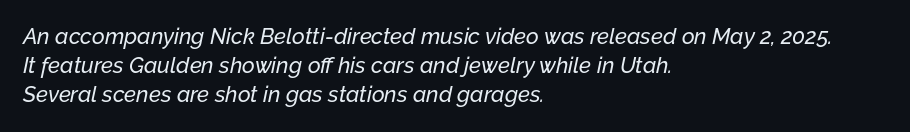
Q: Is the text italic (slanted)? A: Yes, it leans right by about 12 degrees.
Q: Is the text underlined? A: No.
Q: How is the paragraph aligned? A: Left-aligned.
Q: Is the spacing between letters normal or unusually wide? A: Normal.
Q: Is the spacing between lines tight, normal or loose? A: Normal.
